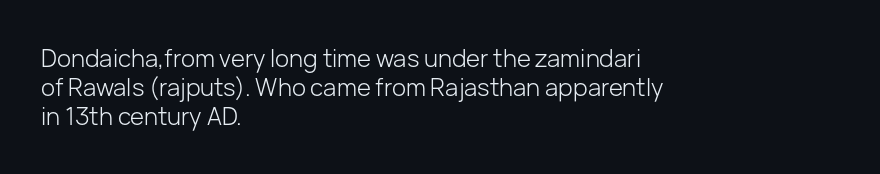
Q: Is the text bold? A: No.
Q: Is the text italic (slanted)? A: No, it is upright.
Q: Is the text underlined? A: No.
Q: How is the paragraph aligned? A: Left-aligned.
Q: Is the spacing between letters normal or unusually wide? A: Normal.
